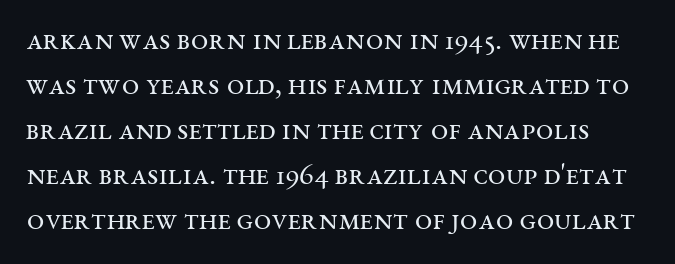
{"serif": "yes", "italic": "no", "bold": "no", "weight": "regular", "width": "wide", "stroke_contrast": "medium", "x_height": "large", "monospaced": "no", "underline": "no", "line_spacing": "normal", "line_spacing_ratio": 1.45, "letter_spacing": "normal", "letter_spacing_em": 0.0, "glyph_px": 31}
